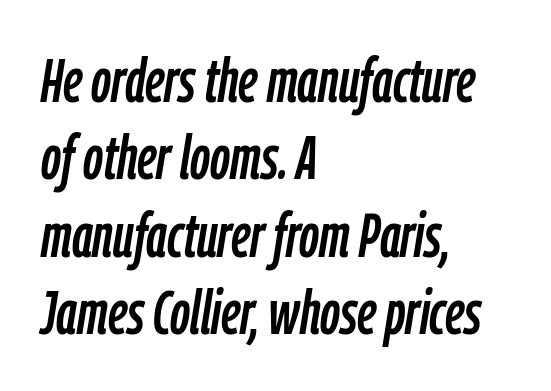
Varying glyph widths throughout — classic text-font behaviour. Beneath every word, the page is bare. These lines stack with their left ends in a neat column. An italicized treatment has been applied to the whole sample. The leading is moderate, giving the passage an even texture.
